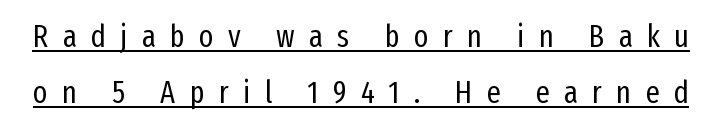
Q: Is the text bold? A: No.
Q: Is the text italic (slanted)? A: No, it is upright.
Q: Is the typeface a serif or a sans-serif typeface? A: Sans-serif.
Q: Is the text underlined? A: Yes.
Q: Is the spacing between letters normal or unusually wide? A: Unusually wide.
Q: Width (condensed, normal, or wide)? A: Condensed.
Q: Stroke contrast? A: Low.
Q: x-height? A: Medium.
Q: Monospaced? A: No.
